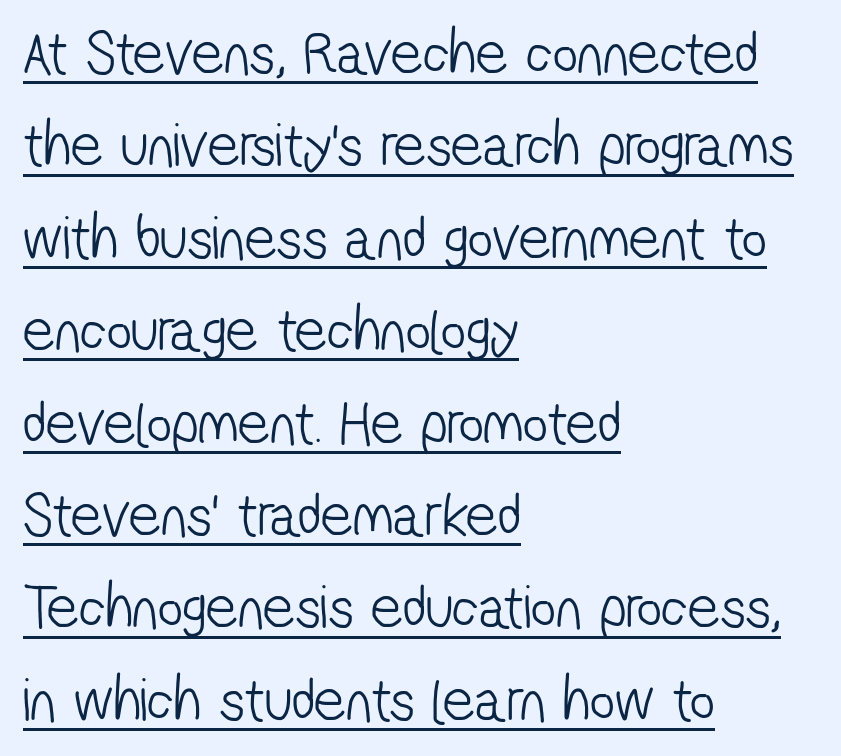
Q: Is the text bold? A: No.
Q: Is the typeface a serif or a sans-serif typeface? A: Sans-serif.
Q: Is the text underlined? A: Yes.
Q: How is the paragraph aligned? A: Left-aligned.
Q: Is the spacing between letters normal or unusually wide? A: Normal.
Q: Is the spacing between lines tight, normal or loose? A: Normal.
Q: Width (condensed, normal, or wide)? A: Condensed.
Q: Stroke contrast? A: Low.
Q: x-height? A: Medium.
Q: Monospaced? A: No.
